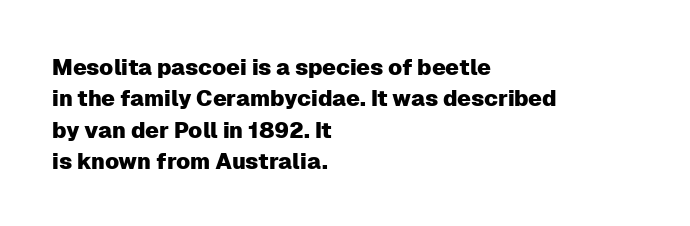
The image shows 22 px text type, upright; set left-aligned, normal line spacing (1.43x), normal letter spacing, not underlined.
